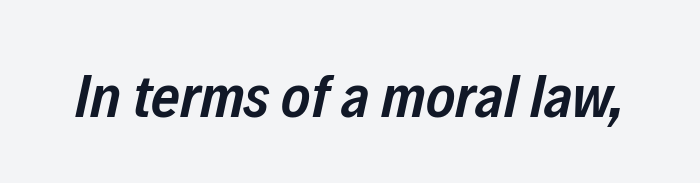
The image shows 62 px semibold, condensed type, italic (leaning right); set normal letter spacing, not underlined; low stroke contrast and a medium x-height.
